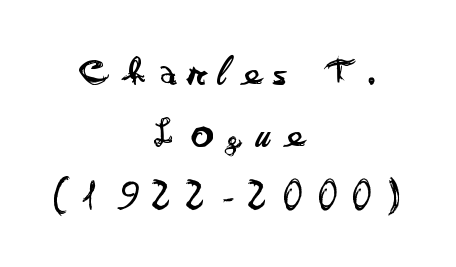
{"serif": "no", "italic": "no", "bold": "no", "weight": "regular", "width": "wide", "stroke_contrast": "low", "x_height": "small", "monospaced": "no", "underline": "no", "align": "center", "line_spacing": "normal", "line_spacing_ratio": 1.45, "letter_spacing": "wide", "letter_spacing_em": 0.31, "glyph_px": 43}
